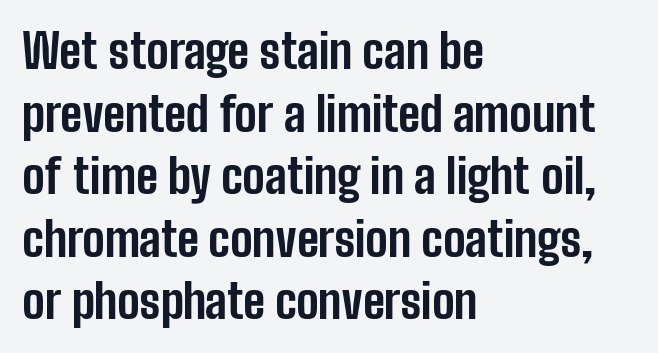
Q: Is the text bold? A: Yes.
Q: Is the text italic (slanted)? A: No, it is upright.
Q: Is the typeface a serif or a sans-serif typeface? A: Sans-serif.
Q: Is the text underlined? A: No.
Q: How is the paragraph aligned? A: Left-aligned.
Q: Is the spacing between letters normal or unusually wide? A: Normal.
Q: Is the spacing between lines tight, normal or loose? A: Normal.
Q: Width (condensed, normal, or wide)? A: Condensed.
Q: Stroke contrast? A: Low.
Q: x-height? A: Medium.
Q: Monospaced? A: No.
